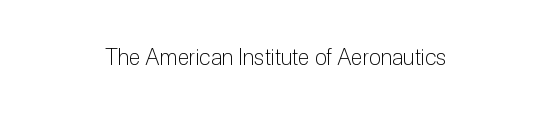
The image shows 22 px text type, upright; set normal letter spacing, not underlined.
